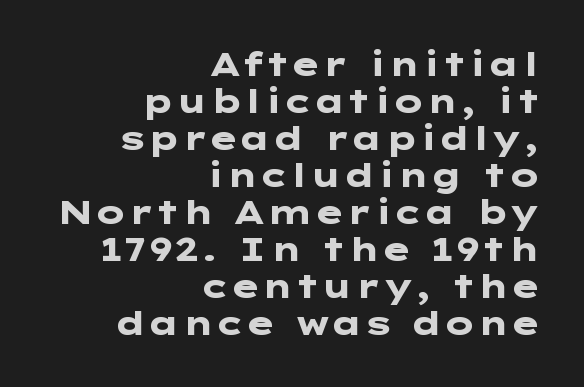
{"serif": "no", "italic": "no", "bold": "yes", "weight": "heavy", "width": "wide", "stroke_contrast": "low", "x_height": "medium", "underline": "no", "align": "right", "line_spacing": "tight", "line_spacing_ratio": 1.12, "letter_spacing": "normal", "letter_spacing_em": 0.0, "glyph_px": 33}
